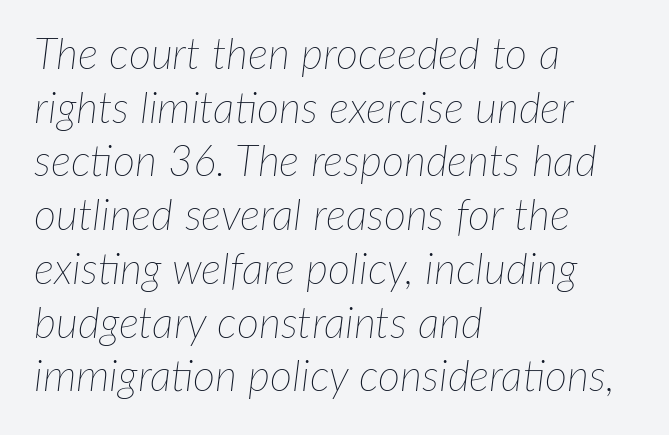
{"italic": "yes", "lean": "right", "slant_degrees": 7, "bold": "no", "weight": "thin", "width": "normal", "stroke_contrast": "low", "x_height": "medium", "monospaced": "no", "underline": "no", "align": "left", "line_spacing": "normal", "line_spacing_ratio": 1.25, "letter_spacing": "normal", "letter_spacing_em": 0.0, "glyph_px": 43}
